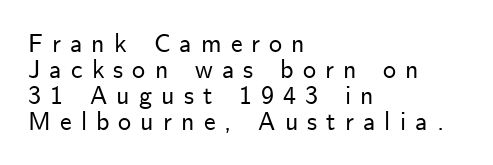
The image shows 26 px text type, upright; set left-aligned, tight line spacing (1.0x), unusually wide letter spacing (+0.35 em), not underlined.
